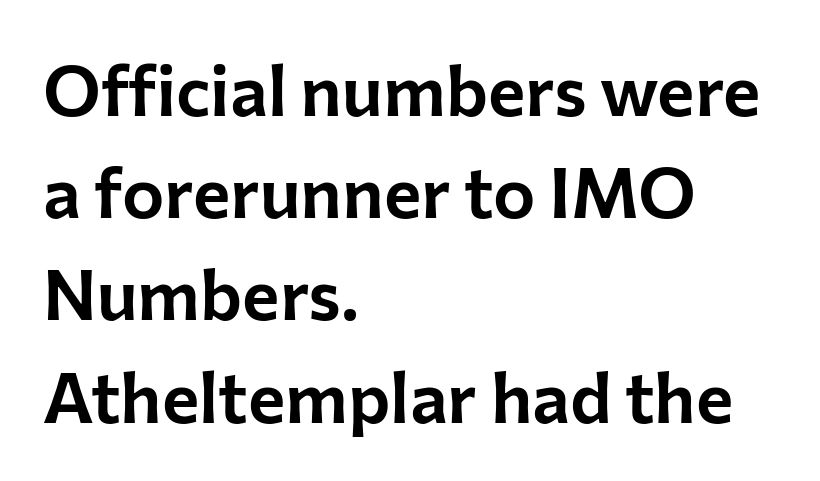
Check under the words: just untouched page. Reading down the column, the eye jumps a familiar distance to each next line. In terms of letterform style, serifs are entirely absent. Honestly, the letter spacing is just normal — you wouldn't notice it. A typesetter would mark this as roman, not italic. Spacing verdict: proportional, widths tailored to each character.
